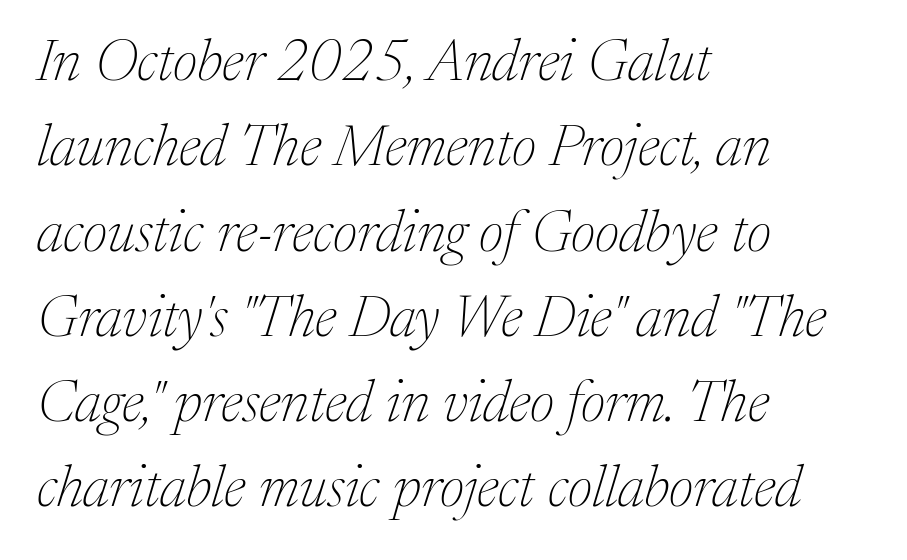
The image shows 58 px thin serif type, italic (leaning right); set left-aligned, normal line spacing (1.47x), normal letter spacing, not underlined; medium stroke contrast and a medium x-height.
